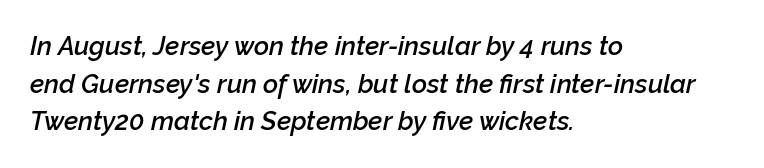
The font's italic variant was chosen for this text. No word sits above an underline. Where is the straight margin? On the left. Vertically, the passage feels balanced, rows spaced as you'd expect. Typesetter's note: demi weight, one step under bold. This sample uses plain, unmodified letter spacing.
